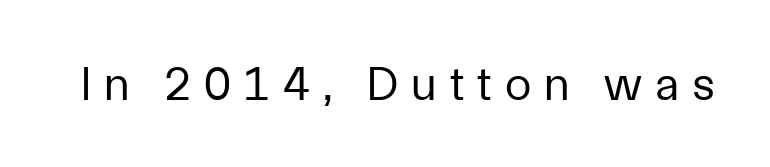
The image shows 48 px regular-weight sans-serif type, upright; set unusually wide letter spacing (+0.27 em), not underlined; low stroke contrast and a medium x-height.
